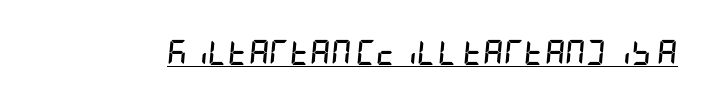
The image shows 25 px bold type, italic (leaning right); set normal letter spacing, underlined.
